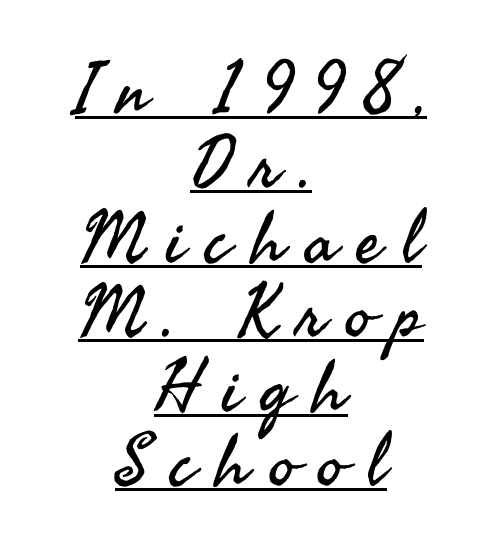
Q: Is the text bold? A: No.
Q: Is the text italic (slanted)? A: Yes.
Q: Is the typeface a serif or a sans-serif typeface? A: Sans-serif.
Q: Is the text underlined? A: Yes.
Q: How is the paragraph aligned? A: Centered.
Q: Is the spacing between letters normal or unusually wide? A: Unusually wide.
Q: Is the spacing between lines tight, normal or loose? A: Tight.
Q: Width (condensed, normal, or wide)? A: Normal.
Q: Stroke contrast? A: Medium.
Q: x-height? A: Small.
Q: Monospaced? A: No.
